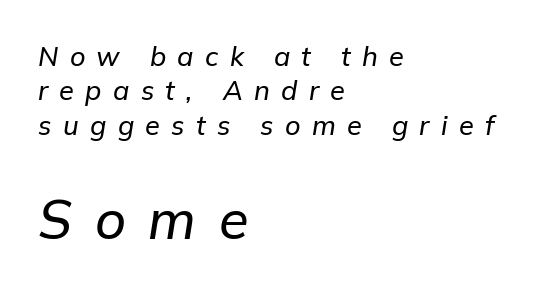
Compared with a centered layout, this one pins lines to the left instead. The area under the type is left untouched. The face used here appears at its bigger size in the lower chunk. Proportional: the letters do not fall into vertical columns. Vertically, the passage feels balanced, rows spaced as you'd expect.
